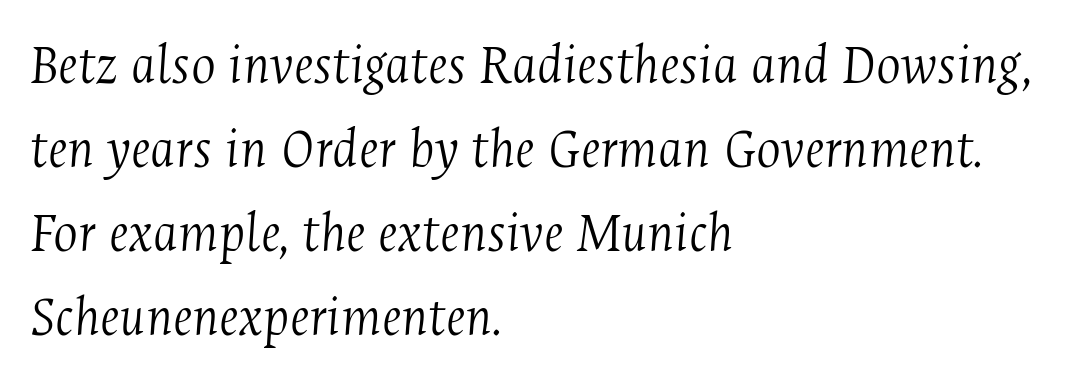
The image shows 58 px light, condensed serif type, italic (leaning right); set left-aligned, normal line spacing (1.45x), normal letter spacing, not underlined; medium stroke contrast and a medium x-height.
